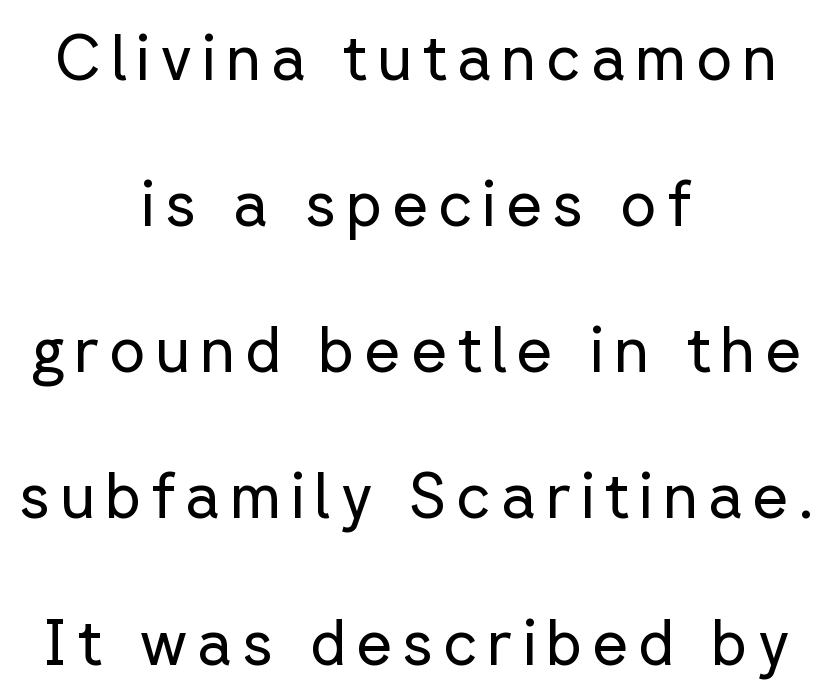
Q: Is the text bold? A: No.
Q: Is the text italic (slanted)? A: No, it is upright.
Q: Is the typeface a serif or a sans-serif typeface? A: Sans-serif.
Q: Is the text underlined? A: No.
Q: How is the paragraph aligned? A: Centered.
Q: Is the spacing between lines tight, normal or loose? A: Loose.
Q: Width (condensed, normal, or wide)? A: Normal.
Q: Stroke contrast? A: Low.
Q: x-height? A: Medium.
Q: Monospaced? A: No.
